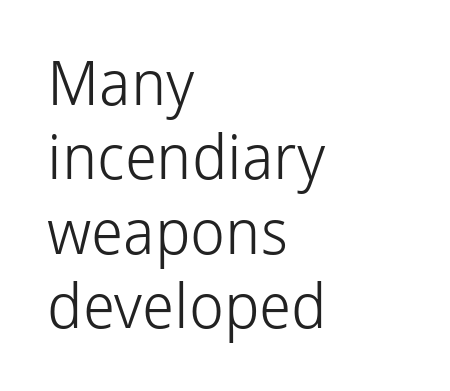
Q: Is the text bold? A: No.
Q: Is the text italic (slanted)? A: No, it is upright.
Q: Is the typeface a serif or a sans-serif typeface? A: Sans-serif.
Q: Is the text underlined? A: No.
Q: How is the paragraph aligned? A: Left-aligned.
Q: Is the spacing between letters normal or unusually wide? A: Normal.
Q: Width (condensed, normal, or wide)? A: Normal.
Q: Stroke contrast? A: Low.
Q: x-height? A: Medium.
Q: Monospaced? A: No.
